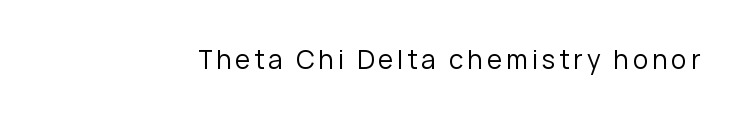
{"italic": "no", "bold": "no", "underline": "no", "glyph_px": 26}
